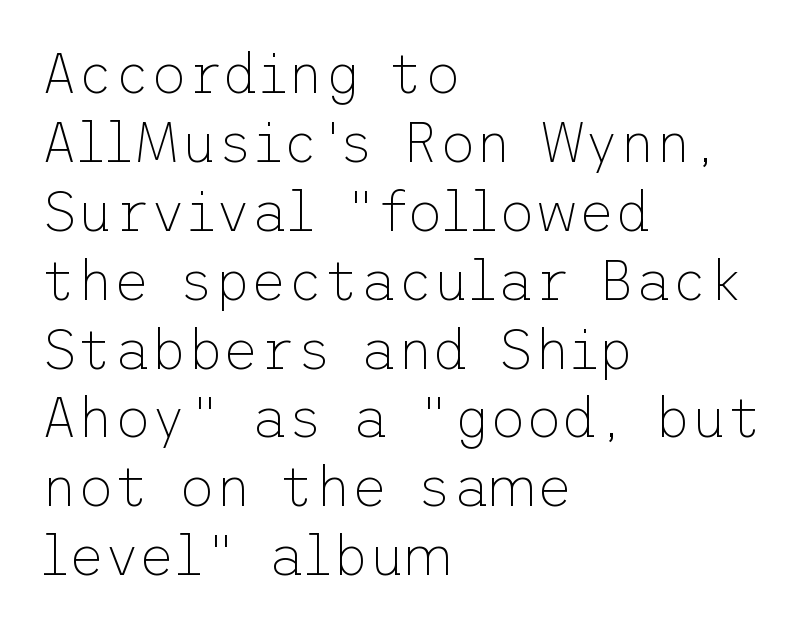
The image shows 56 px thin sans-serif type, upright; set left-aligned, line spacing 1.23x, normal letter spacing, not underlined; low stroke contrast and a medium x-height.
